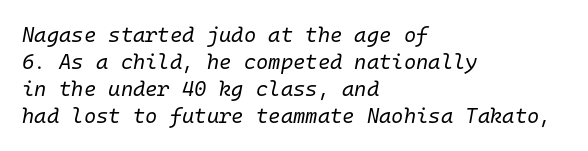
{"italic": "yes", "lean": "right", "slant_degrees": 10, "bold": "no", "underline": "no", "align": "left", "line_spacing": "normal", "line_spacing_ratio": 1.29, "letter_spacing": "normal", "letter_spacing_em": 0.0, "glyph_px": 21}
